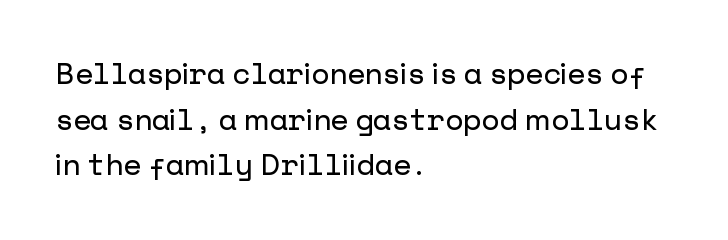
Q: Is the text italic (slanted)? A: No, it is upright.
Q: Is the typeface a serif or a sans-serif typeface? A: Sans-serif.
Q: Is the text underlined? A: No.
Q: How is the paragraph aligned? A: Left-aligned.
Q: Is the spacing between letters normal or unusually wide? A: Normal.
Q: Is the spacing between lines tight, normal or loose? A: Normal.
Q: Width (condensed, normal, or wide)? A: Normal.
Q: Stroke contrast? A: Low.
Q: x-height? A: Medium.
